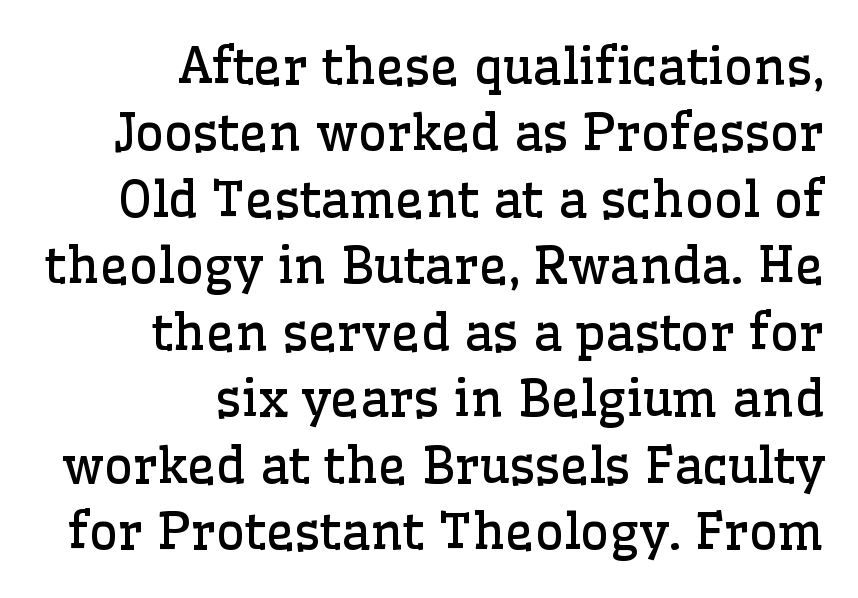
{"serif": "yes", "italic": "no", "bold": "no", "weight": "regular", "width": "normal", "stroke_contrast": "low", "x_height": "medium", "monospaced": "no", "underline": "no", "align": "right", "line_spacing": "normal", "line_spacing_ratio": 1.33, "letter_spacing": "normal", "letter_spacing_em": 0.0, "glyph_px": 50}
